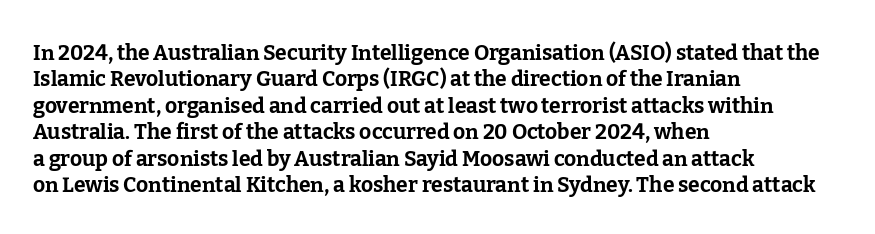
{"italic": "no", "bold": "yes", "underline": "no", "align": "left", "line_spacing": "normal", "line_spacing_ratio": 1.26, "letter_spacing": "normal", "letter_spacing_em": 0.0, "glyph_px": 21}
